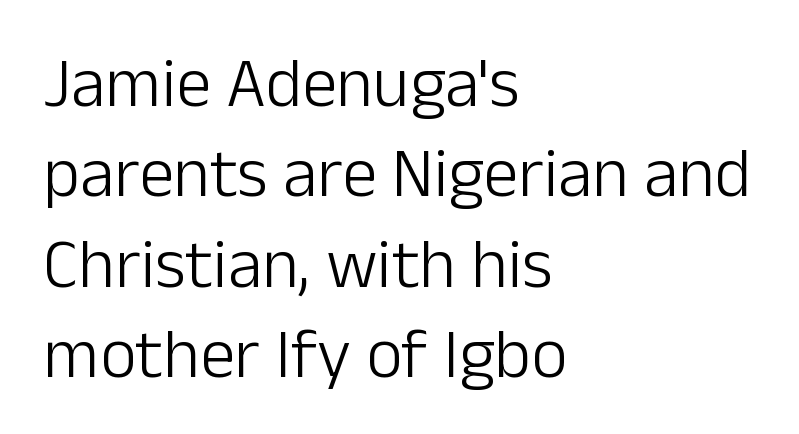
The image shows 70 px light sans-serif type, upright; set left-aligned, normal line spacing (1.29x), normal letter spacing, not underlined; low stroke contrast and a medium x-height.
